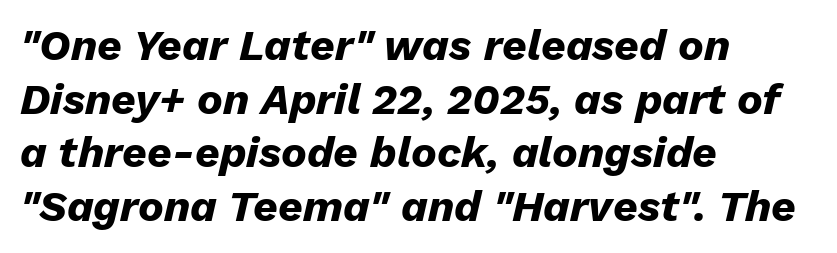
{"italic": "yes", "lean": "right", "slant_degrees": 13, "bold": "yes", "weight": "heavy", "width": "normal", "stroke_contrast": "low", "x_height": "medium", "monospaced": "no", "underline": "no", "align": "left", "line_spacing": "normal", "line_spacing_ratio": 1.25, "letter_spacing": "normal", "letter_spacing_em": 0.0, "glyph_px": 43}
